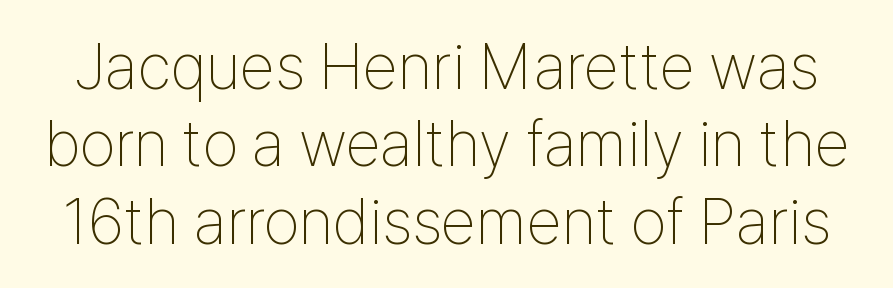
{"serif": "no", "italic": "no", "bold": "no", "weight": "thin", "width": "condensed", "stroke_contrast": "low", "x_height": "medium", "monospaced": "no", "underline": "no", "line_spacing_ratio": 1.21, "letter_spacing": "normal", "letter_spacing_em": 0.0, "glyph_px": 64}
